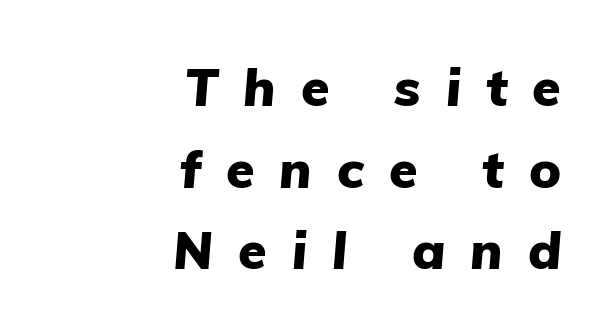
Which margin do the lines hug? The right one — the left edge is uneven. Regarding leading, the lines here are spaced in the standard way. This rendering features lettering with no underline. The specimen reads as italic at a glance. Each letter keeps its own natural width here, so spacing adapts to shape. Someone cranked the tracking dial way up on this one.
